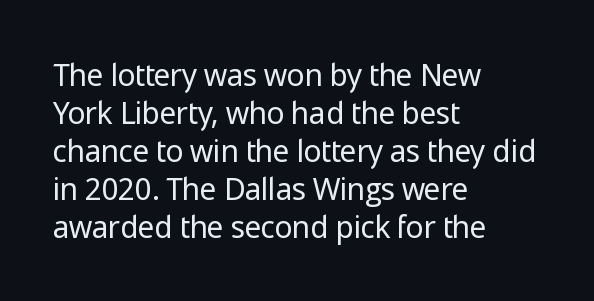
The image shows 30 px regular-weight sans-serif type, upright; set left-aligned, normal line spacing (1.27x), normal letter spacing, not underlined; low stroke contrast and a medium x-height.
